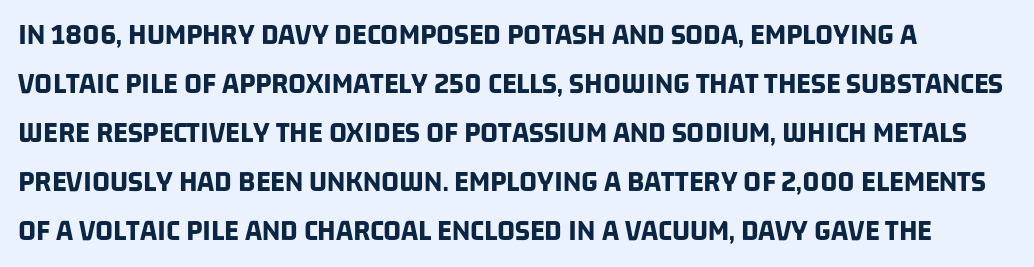
The image shows 31 px bold, condensed sans-serif type; set normal line spacing (1.58x), normal letter spacing, not underlined; low stroke contrast and a large x-height.
